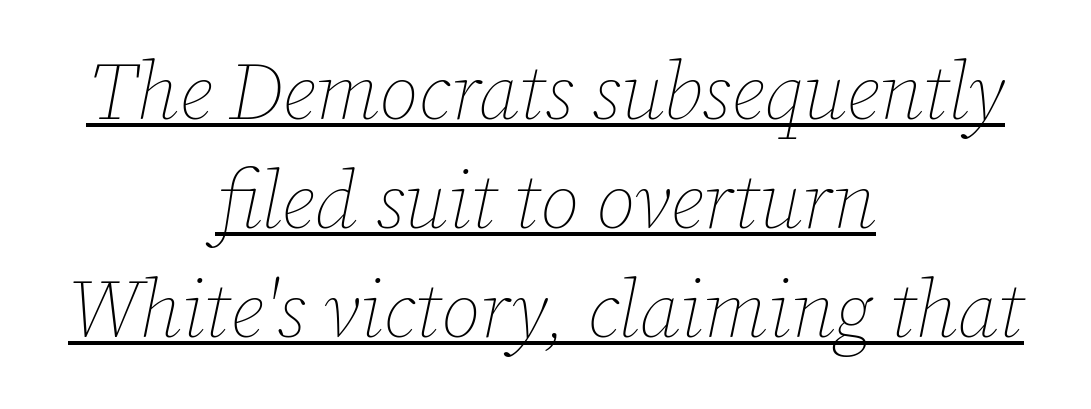
Q: Is the text bold? A: No.
Q: Is the text italic (slanted)? A: Yes, it leans right by about 12 degrees.
Q: Is the text underlined? A: Yes.
Q: How is the paragraph aligned? A: Centered.
Q: Is the spacing between letters normal or unusually wide? A: Normal.
Q: Is the spacing between lines tight, normal or loose? A: Normal.
Q: Width (condensed, normal, or wide)? A: Normal.
Q: Stroke contrast? A: Low.
Q: x-height? A: Medium.
Q: Monospaced? A: No.
